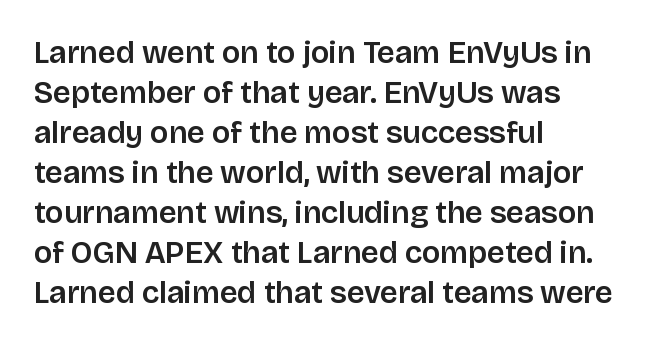
Q: Is the text italic (slanted)? A: No, it is upright.
Q: Is the typeface a serif or a sans-serif typeface? A: Sans-serif.
Q: Is the text underlined? A: No.
Q: How is the paragraph aligned? A: Left-aligned.
Q: Is the spacing between letters normal or unusually wide? A: Normal.
Q: Is the spacing between lines tight, normal or loose? A: Normal.
Q: Width (condensed, normal, or wide)? A: Normal.
Q: Stroke contrast? A: Low.
Q: x-height? A: Large.
Q: Monospaced? A: No.
